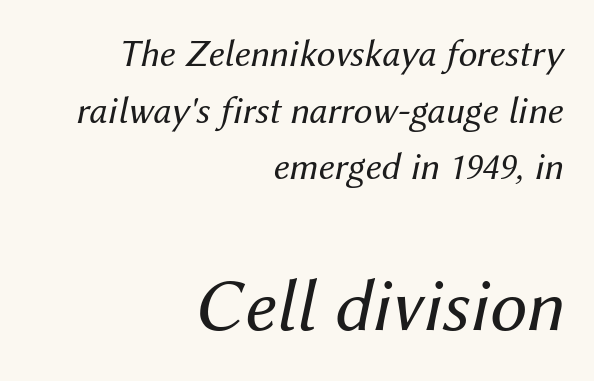
{"italic": "yes", "lean": "right", "slant_degrees": 12, "bold": "no", "weight": "regular", "width": "normal", "stroke_contrast": "medium", "x_height": "medium", "monospaced": "no", "underline": "no", "align": "right", "line_spacing": "normal", "line_spacing_ratio": 1.49, "letter_spacing": "normal", "letter_spacing_em": 0.0, "larger_block": "second", "size_ratio": 1.97, "glyph_px": 75}
